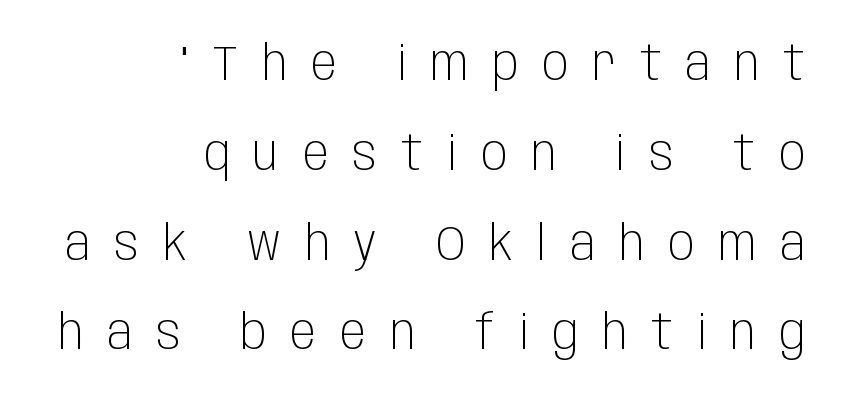
In CSS terms this would be text-align: right. Style check: upright. Note: no serifs on the glyphs. The space beneath each line is pristine and unruled. Compared with typical body copy, the letter spacing here is much looser. This sample has the flowing, uneven cadence of proportional lettering.
